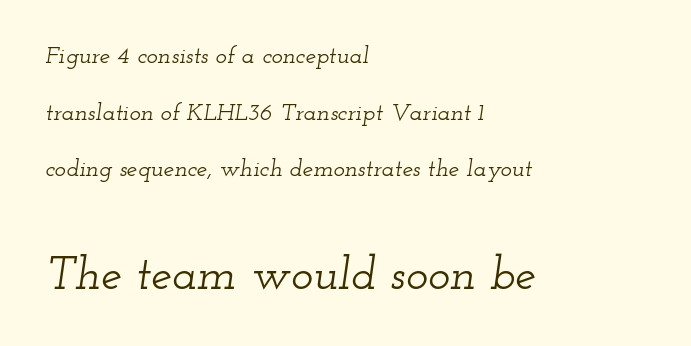
The image shows 47 px wide serif type, italic (leaning right); set left-aligned, loose line spacing (2.36x), normal letter spacing, not underlined; the second (bottom) block is 1.96x larger; low stroke contrast and a small x-height.
